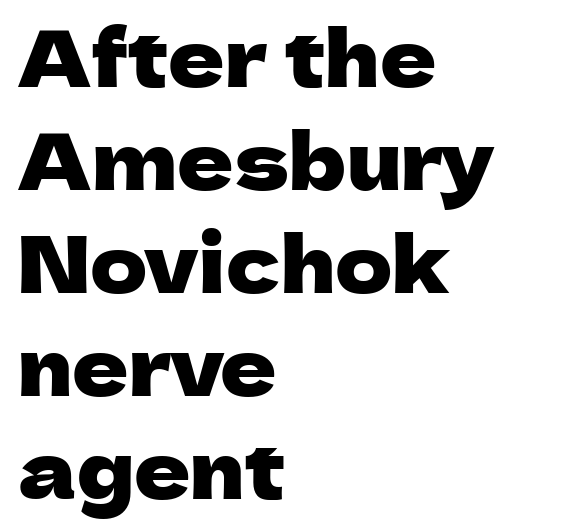
{"serif": "no", "italic": "no", "width": "normal", "stroke_contrast": "low", "x_height": "medium", "monospaced": "no", "underline": "no", "align": "left", "line_spacing": "normal", "line_spacing_ratio": 1.32, "letter_spacing": "normal", "letter_spacing_em": 0.0, "glyph_px": 78}
